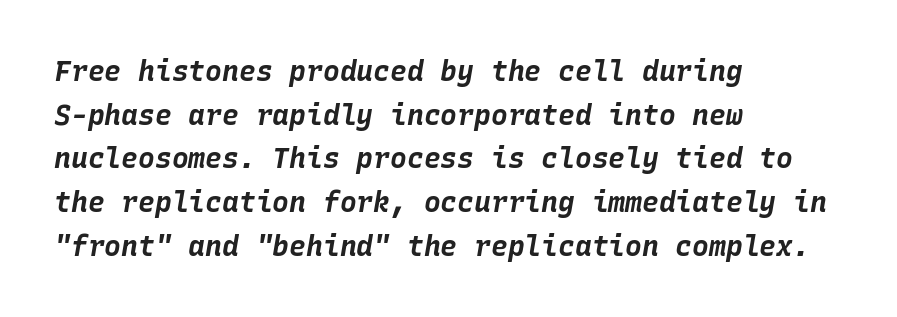
Q: Is the text bold? A: Yes.
Q: Is the text italic (slanted)? A: Yes, it leans right by about 10 degrees.
Q: Is the text underlined? A: No.
Q: How is the paragraph aligned? A: Left-aligned.
Q: Is the spacing between letters normal or unusually wide? A: Normal.
Q: Is the spacing between lines tight, normal or loose? A: Normal.
Q: Width (condensed, normal, or wide)? A: Normal.
Q: Stroke contrast? A: Low.
Q: x-height? A: Large.
Q: Monospaced? A: Yes.
